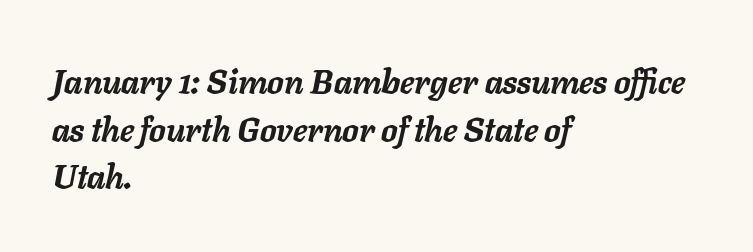
Proportional: the letters do not fall into vertical columns. Set as a true bold cut, around the 700 mark. The words here are not underlined. Which margin do the lines hug? The left one — the right edge is uneven.
